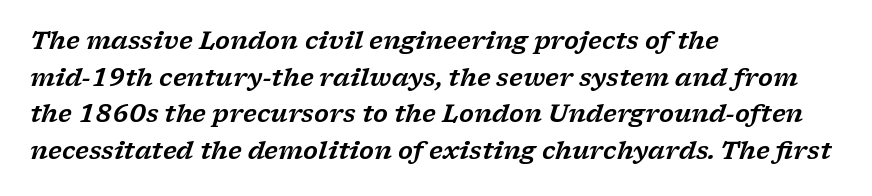
The image shows 24 px text type, italic (leaning right); set left-aligned, normal line spacing (1.53x), normal letter spacing, not underlined.
